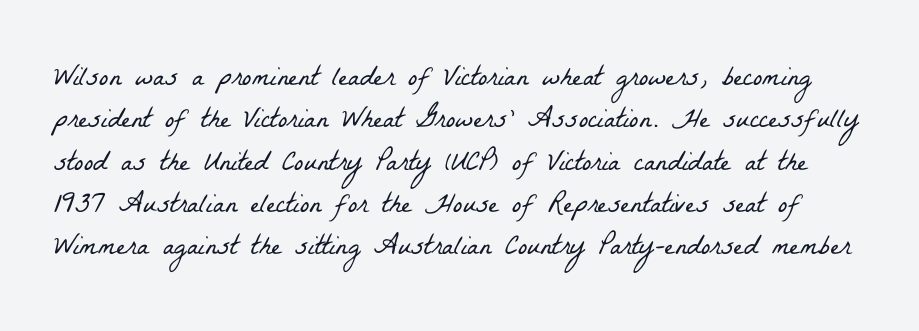
Students, observe: this is what conventionally led text looks like. Stem width sits at or under what a default text font uses. Nobody touched the tracking dial on this one. Here the designer chose a conventional face with non-uniform glyph widths.
